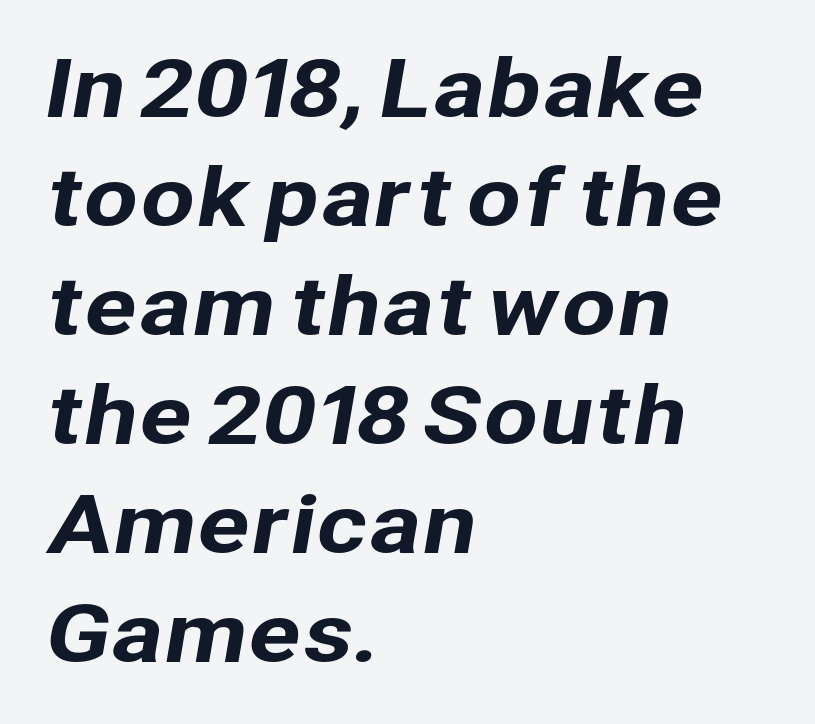
{"serif": "no", "width": "normal", "stroke_contrast": "low", "x_height": "medium", "monospaced": "no", "underline": "no", "align": "left", "line_spacing": "normal", "line_spacing_ratio": 1.38, "letter_spacing": "normal", "letter_spacing_em": 0.0, "glyph_px": 79}
